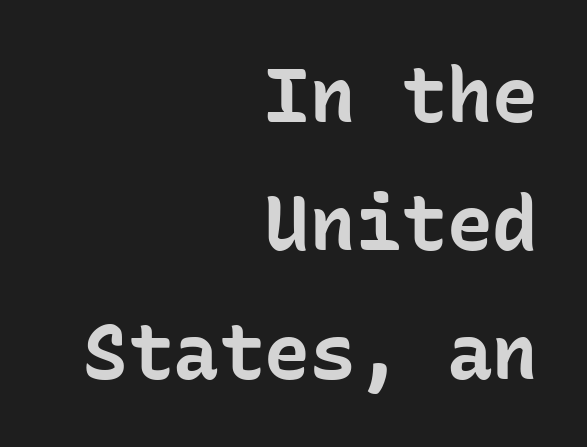
{"serif": "no", "italic": "no", "bold": "yes", "weight": "bold", "width": "normal", "stroke_contrast": "low", "x_height": "medium", "monospaced": "yes", "underline": "no", "align": "right", "line_spacing": "normal", "line_spacing_ratio": 1.69, "letter_spacing": "normal", "letter_spacing_em": 0.0, "glyph_px": 76}
